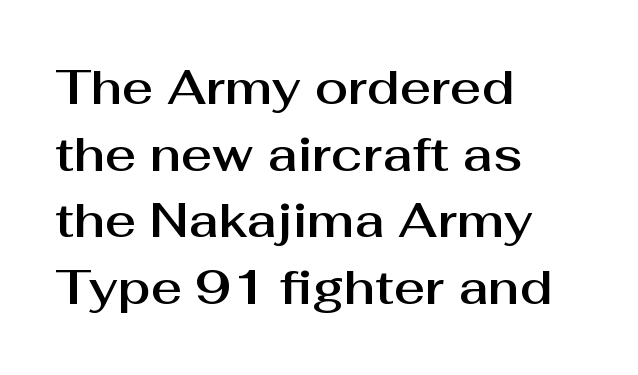
Q: Is the text italic (slanted)? A: No, it is upright.
Q: Is the typeface a serif or a sans-serif typeface? A: Sans-serif.
Q: Is the text underlined? A: No.
Q: How is the paragraph aligned? A: Left-aligned.
Q: Is the spacing between letters normal or unusually wide? A: Normal.
Q: Is the spacing between lines tight, normal or loose? A: Normal.
Q: Width (condensed, normal, or wide)? A: Normal.
Q: Stroke contrast? A: Medium.
Q: x-height? A: Medium.
Q: Monospaced? A: No.
